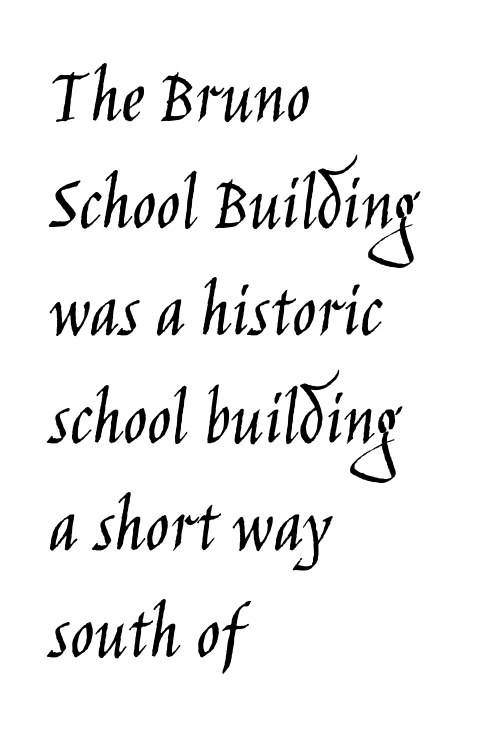
Q: Is the text bold? A: No.
Q: Is the text italic (slanted)? A: Yes.
Q: Is the typeface a serif or a sans-serif typeface? A: Sans-serif.
Q: Is the text underlined? A: No.
Q: How is the paragraph aligned? A: Left-aligned.
Q: Is the spacing between letters normal or unusually wide? A: Normal.
Q: Is the spacing between lines tight, normal or loose? A: Normal.
Q: Width (condensed, normal, or wide)? A: Condensed.
Q: Stroke contrast? A: Low.
Q: x-height? A: Large.
Q: Monospaced? A: No.
